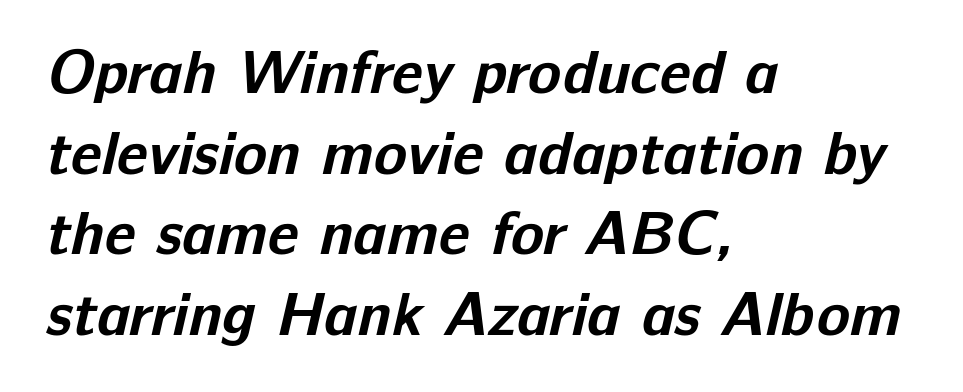
Q: Is the text bold? A: Yes.
Q: Is the typeface a serif or a sans-serif typeface? A: Sans-serif.
Q: Is the text underlined? A: No.
Q: How is the paragraph aligned? A: Left-aligned.
Q: Is the spacing between letters normal or unusually wide? A: Normal.
Q: Is the spacing between lines tight, normal or loose? A: Normal.
Q: Width (condensed, normal, or wide)? A: Normal.
Q: Stroke contrast? A: Low.
Q: x-height? A: Medium.
Q: Monospaced? A: No.
